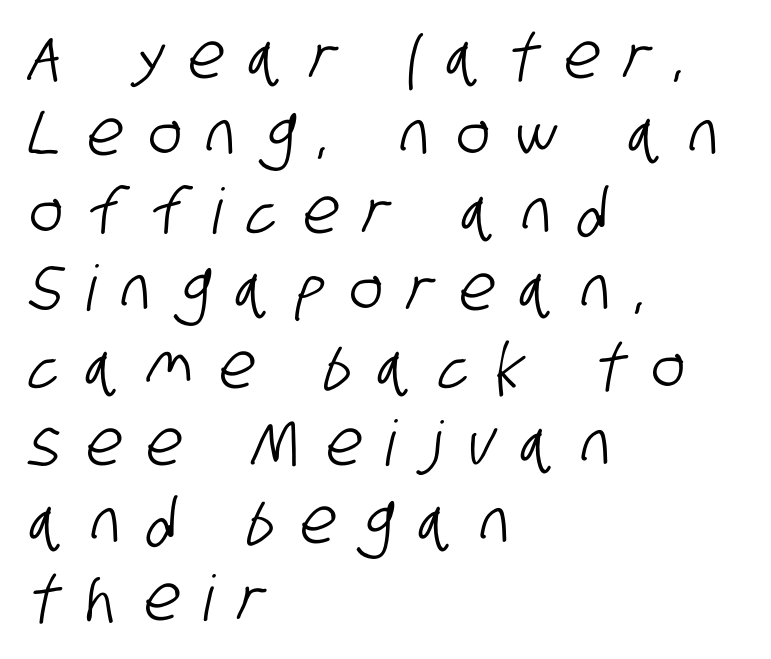
Q: Is the typeface a serif or a sans-serif typeface? A: Sans-serif.
Q: Is the text underlined? A: No.
Q: How is the paragraph aligned? A: Left-aligned.
Q: Is the spacing between letters normal or unusually wide? A: Unusually wide.
Q: Width (condensed, normal, or wide)? A: Condensed.
Q: Stroke contrast? A: Low.
Q: x-height? A: Large.
Q: Monospaced? A: No.
